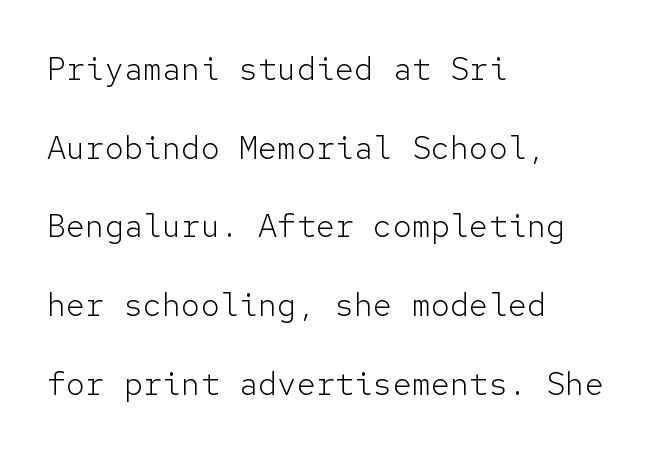
Q: Is the text bold? A: No.
Q: Is the text italic (slanted)? A: No, it is upright.
Q: Is the typeface a serif or a sans-serif typeface? A: Sans-serif.
Q: Is the text underlined? A: No.
Q: How is the paragraph aligned? A: Left-aligned.
Q: Is the spacing between letters normal or unusually wide? A: Normal.
Q: Is the spacing between lines tight, normal or loose? A: Loose.
Q: Width (condensed, normal, or wide)? A: Normal.
Q: Stroke contrast? A: Low.
Q: x-height? A: Medium.
Q: Monospaced? A: Yes.
